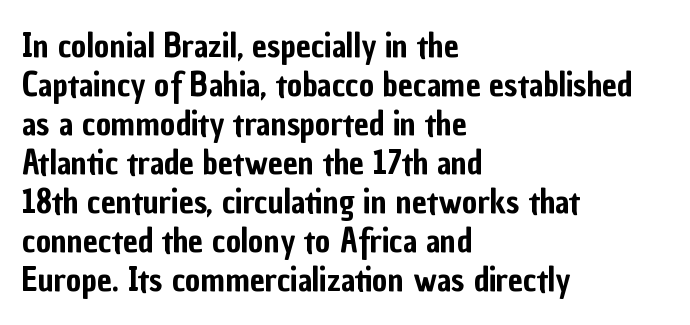
Q: Is the text italic (slanted)? A: No, it is upright.
Q: Is the typeface a serif or a sans-serif typeface? A: Sans-serif.
Q: Is the text underlined? A: No.
Q: How is the paragraph aligned? A: Left-aligned.
Q: Is the spacing between letters normal or unusually wide? A: Normal.
Q: Width (condensed, normal, or wide)? A: Condensed.
Q: Stroke contrast? A: Low.
Q: x-height? A: Medium.
Q: Monospaced? A: No.
